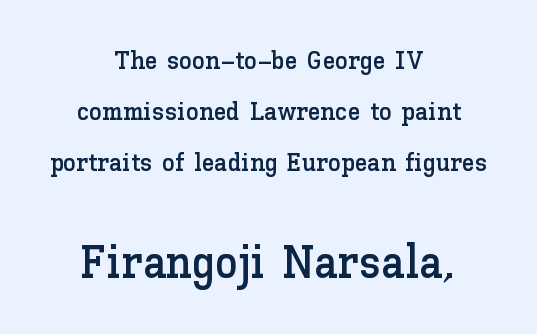
When letters stand straight like this, we call the style roman or upright. Does extra space separate the letters? No, they use regular spacing. Vertical spacing — loose. The passage shown is typed in a proportional face where columns would drift. Small over large — that's the arrangement of the two blocks here. Rule under the text: the space is simply empty.
